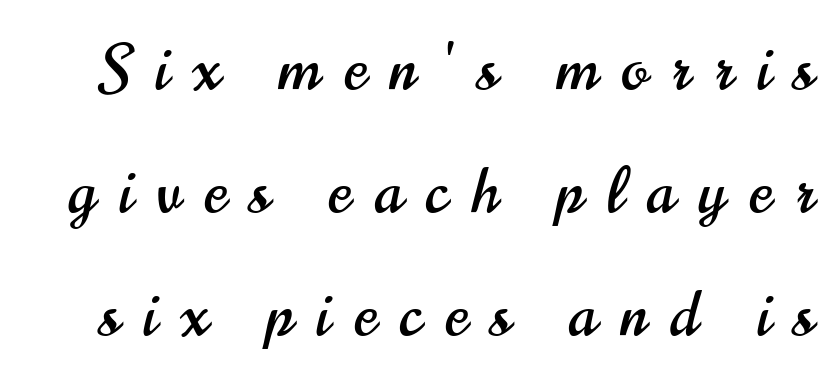
The face used here is a sans, in the tradition of grotesques and geometrics. Plain, unruled lines of type. This sample has the flowing, uneven cadence of proportional lettering.
